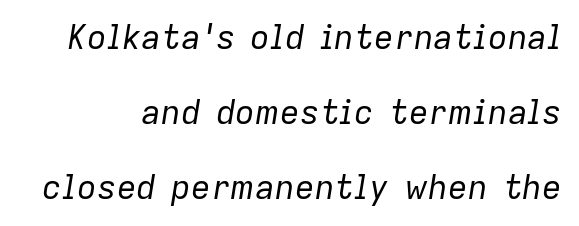
Q: Is the text bold? A: No.
Q: Is the text italic (slanted)? A: Yes, it leans right by about 9 degrees.
Q: Is the text underlined? A: No.
Q: Is the spacing between letters normal or unusually wide? A: Normal.
Q: Is the spacing between lines tight, normal or loose? A: Loose.
Q: Width (condensed, normal, or wide)? A: Normal.
Q: Stroke contrast? A: Low.
Q: x-height? A: Medium.
Q: Monospaced? A: No.
